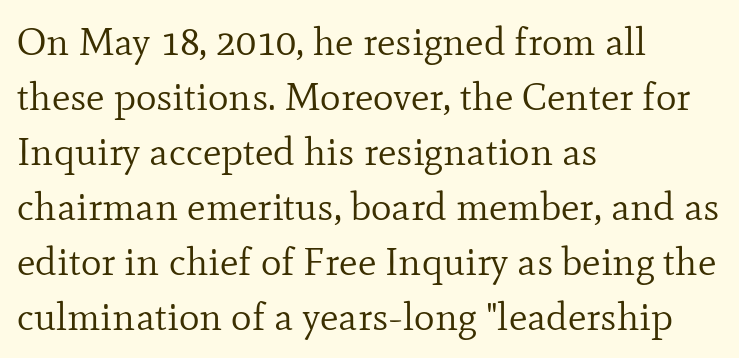
The image shows 39 px regular-weight serif type, upright; set left-aligned, normal line spacing (1.41x), normal letter spacing, not underlined; low stroke contrast and a small x-height.
